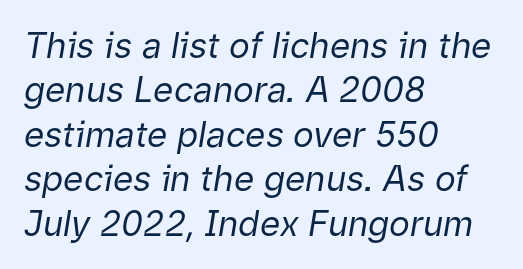
The image shows 35 px regular-weight type, italic (leaning right); set left-aligned, normal line spacing (1.27x), normal letter spacing, not underlined; low stroke contrast and a medium x-height.
